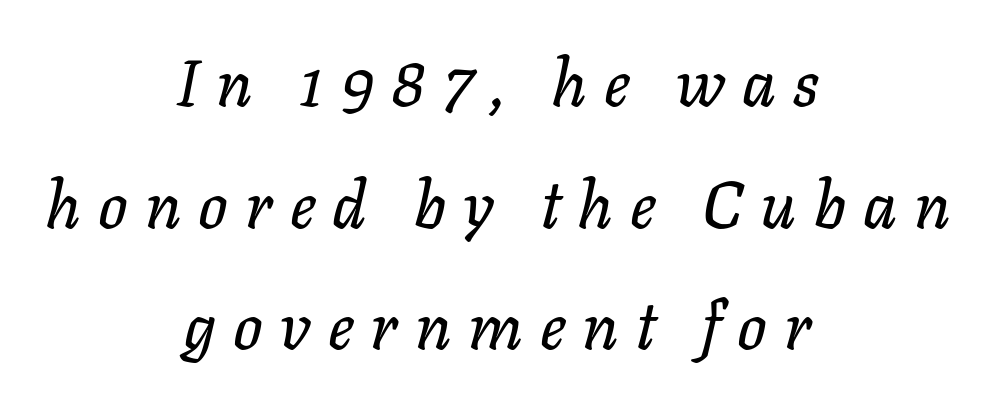
{"italic": "yes", "lean": "right", "slant_degrees": 11, "width": "normal", "stroke_contrast": "low", "x_height": "medium", "monospaced": "no", "underline": "no", "align": "center", "line_spacing_ratio": 1.87, "letter_spacing": "wide", "letter_spacing_em": 0.26, "glyph_px": 65}
